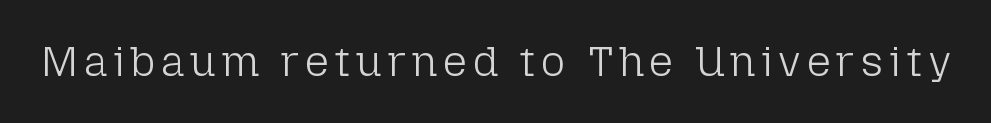
{"serif": "no", "italic": "no", "bold": "no", "weight": "light", "width": "normal", "stroke_contrast": "low", "x_height": "medium", "monospaced": "no", "underline": "no", "glyph_px": 42}
